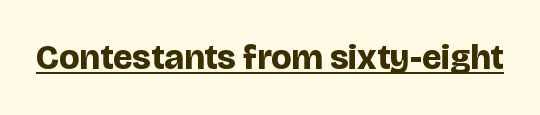
{"serif": "no", "italic": "no", "bold": "yes", "weight": "bold", "width": "normal", "stroke_contrast": "low", "x_height": "large", "monospaced": "no", "underline": "yes", "letter_spacing": "normal", "letter_spacing_em": 0.0, "glyph_px": 35}
